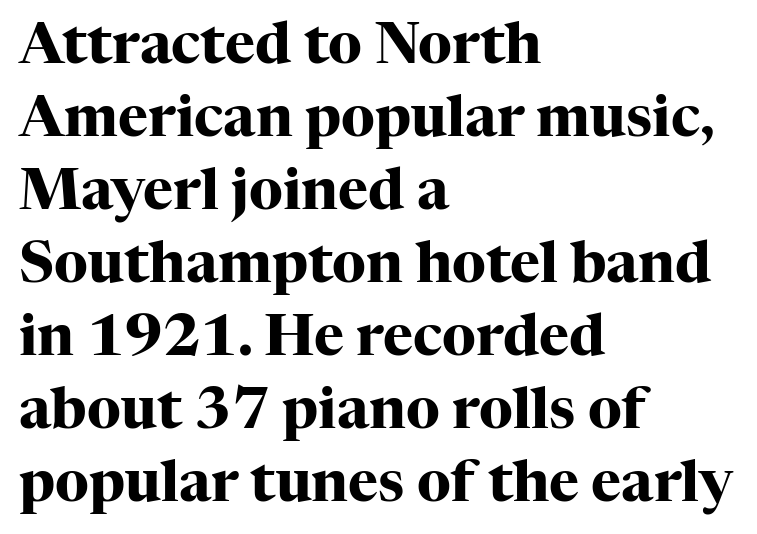
{"serif": "yes", "italic": "no", "bold": "yes", "weight": "heavy", "width": "normal", "stroke_contrast": "high", "x_height": "medium", "monospaced": "no", "underline": "no", "align": "left", "line_spacing": "normal", "line_spacing_ratio": 1.28, "letter_spacing": "normal", "letter_spacing_em": 0.0, "glyph_px": 57}
